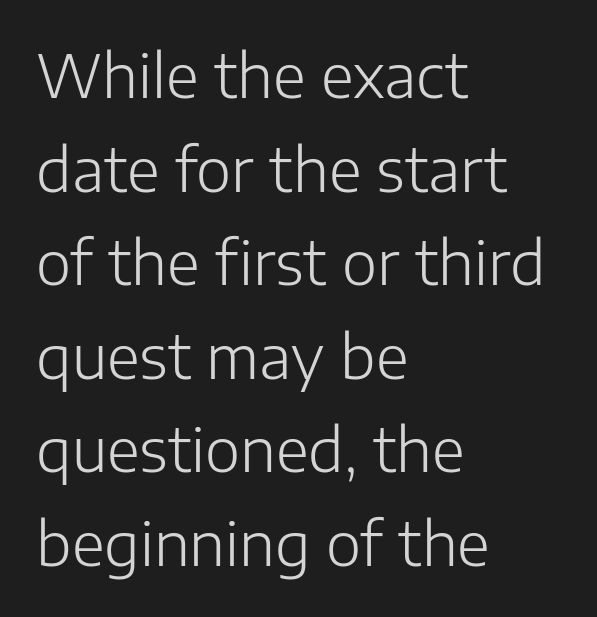
The image shows 60 px light sans-serif type, upright; set left-aligned, normal line spacing (1.56x), normal letter spacing, not underlined; low stroke contrast and a medium x-height.
